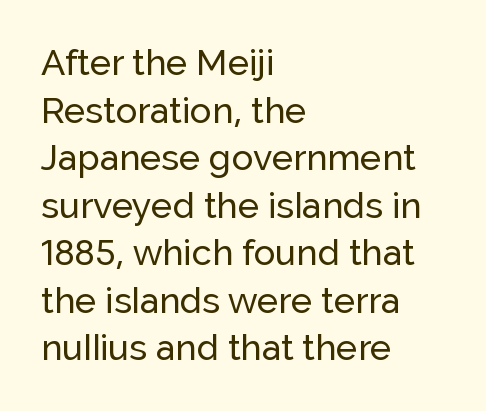
{"serif": "no", "italic": "no", "width": "normal", "stroke_contrast": "low", "x_height": "medium", "monospaced": "no", "underline": "no", "align": "left", "line_spacing": "normal", "line_spacing_ratio": 1.32, "letter_spacing": "normal", "letter_spacing_em": 0.0, "glyph_px": 36}
